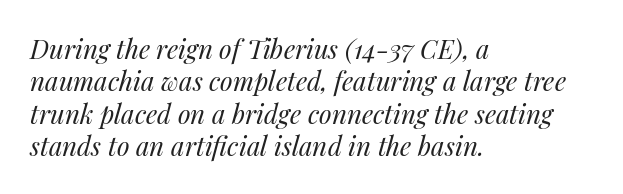
{"italic": "yes", "lean": "right", "slant_degrees": 14, "bold": "no", "underline": "no", "align": "left", "line_spacing": "normal", "line_spacing_ratio": 1.25, "letter_spacing": "normal", "letter_spacing_em": 0.0, "glyph_px": 26}
